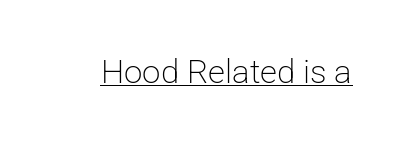
{"serif": "no", "italic": "no", "bold": "no", "weight": "light", "width": "normal", "stroke_contrast": "low", "x_height": "medium", "monospaced": "no", "underline": "yes", "letter_spacing": "normal", "letter_spacing_em": 0.0, "glyph_px": 33}
